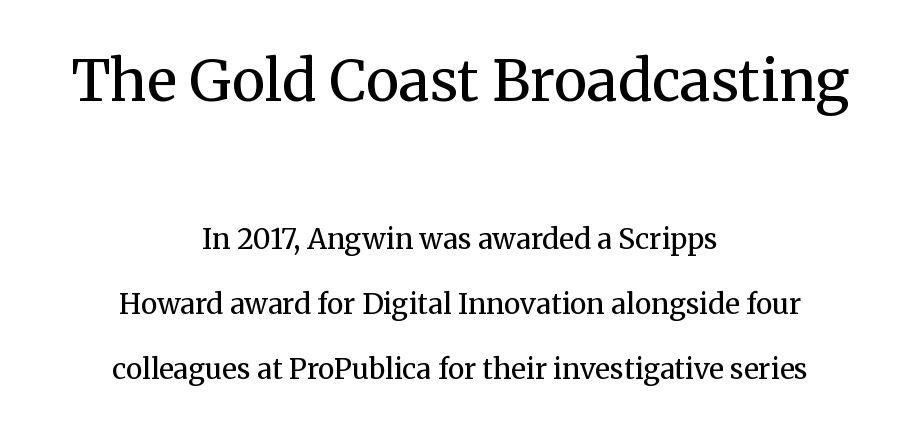
Each word holds together tightly as a unit, with standard inter-letter gaps. The type family on display is of the serif kind. The lettering holds an erect, upright posture throughout. Students, observe: this is what heavily led, spacious text looks like.
